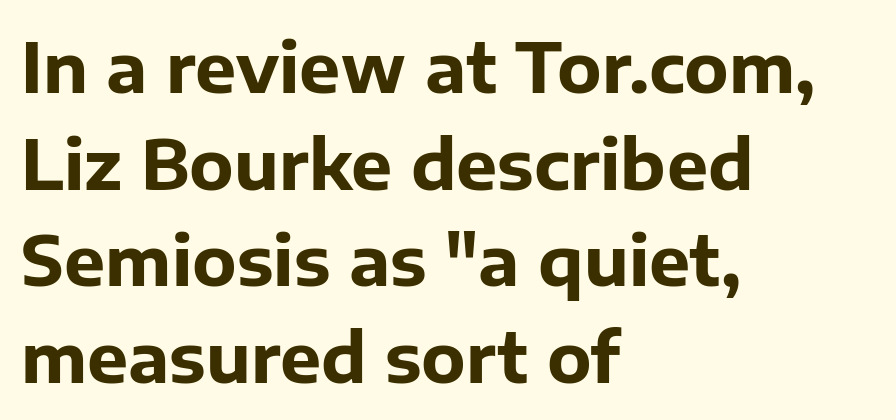
Students, this is bold: see how much ink each stroke carries. Each letter's strokes conclude bluntly, with no projecting serifs. The block of text has a typical density, with ordinary space between rows. Does the lettering tilt? It doesn't — this is upright. The zone under the glyphs is completely vacant.
